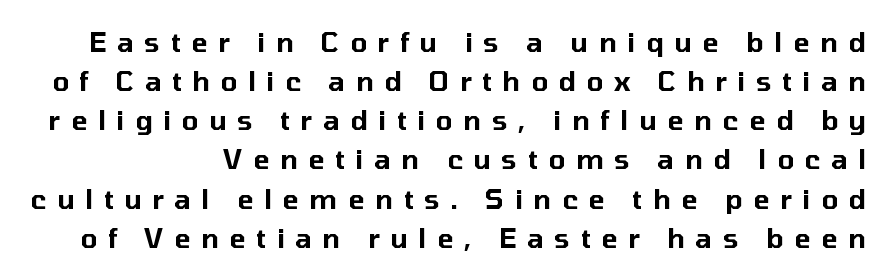
Quick note: interline space is typical. Does extra space separate the letters? Yes, quite a lot of it. Descender tails drop into unmarked territory. This sample uses an upright cut, with every glyph sitting square on the baseline.
